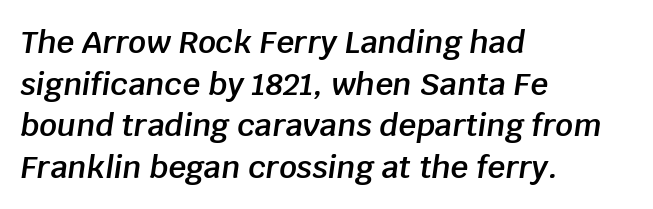
The image shows 31 px semibold type, italic (leaning right); set left-aligned, normal line spacing (1.34x), normal letter spacing, not underlined; low stroke contrast and a large x-height.
